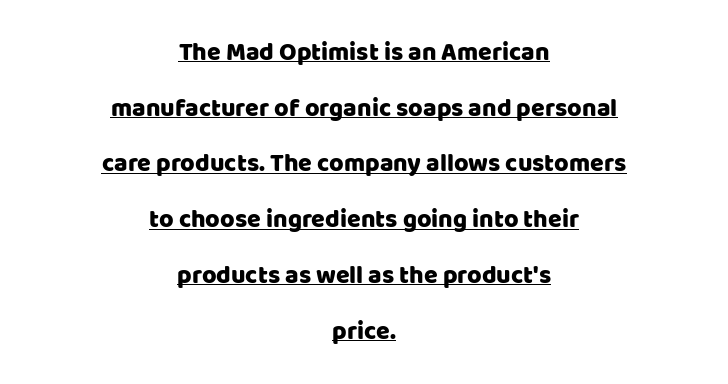
{"italic": "no", "underline": "yes", "align": "center", "line_spacing": "loose", "line_spacing_ratio": 2.23, "letter_spacing": "normal", "letter_spacing_em": 0.0, "glyph_px": 25}
